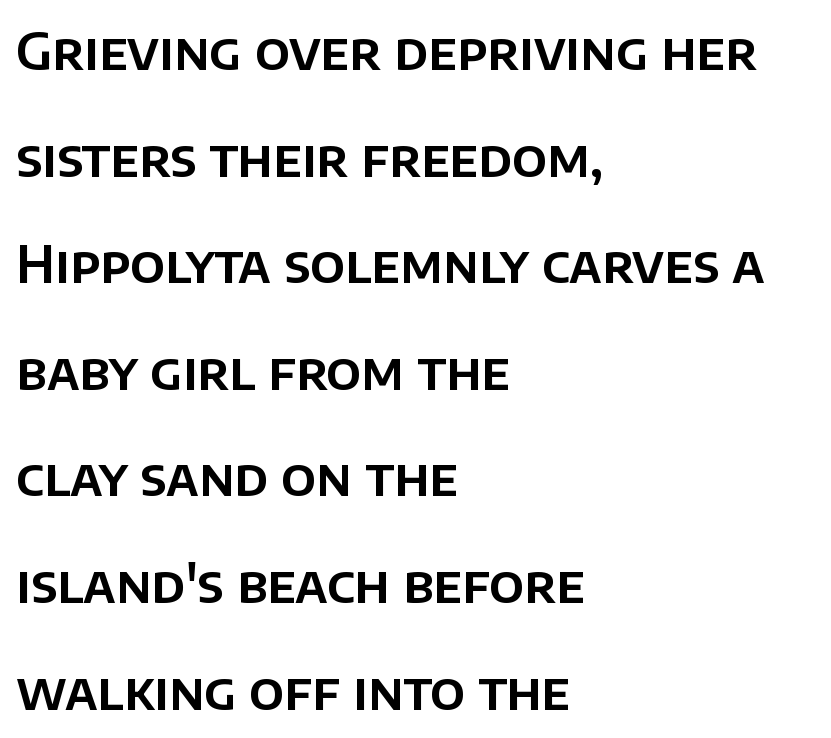
Q: Is the text italic (slanted)? A: No, it is upright.
Q: Is the typeface a serif or a sans-serif typeface? A: Sans-serif.
Q: Is the text underlined? A: No.
Q: How is the paragraph aligned? A: Left-aligned.
Q: Is the spacing between letters normal or unusually wide? A: Normal.
Q: Is the spacing between lines tight, normal or loose? A: Loose.
Q: Width (condensed, normal, or wide)? A: Normal.
Q: Stroke contrast? A: Low.
Q: x-height? A: Large.
Q: Monospaced? A: No.
